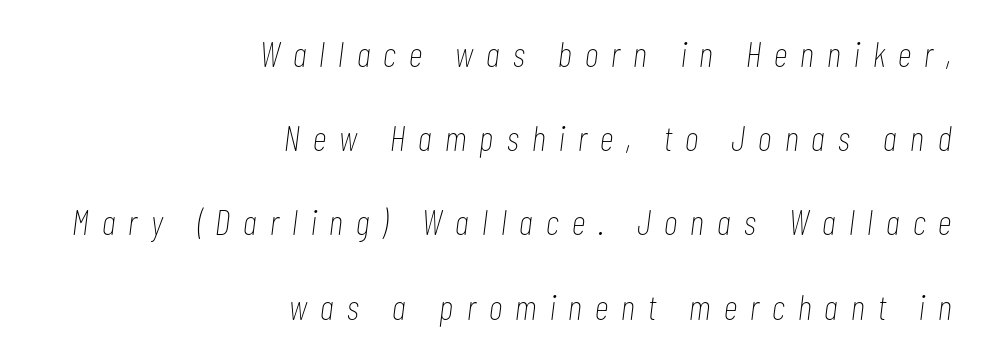
Q: Is the text bold? A: No.
Q: Is the text italic (slanted)? A: Yes, it leans right by about 7 degrees.
Q: Is the text underlined? A: No.
Q: How is the paragraph aligned? A: Right-aligned.
Q: Is the spacing between letters normal or unusually wide? A: Unusually wide.
Q: Is the spacing between lines tight, normal or loose? A: Loose.
Q: Width (condensed, normal, or wide)? A: Condensed.
Q: Stroke contrast? A: Low.
Q: x-height? A: Medium.
Q: Monospaced? A: No.
